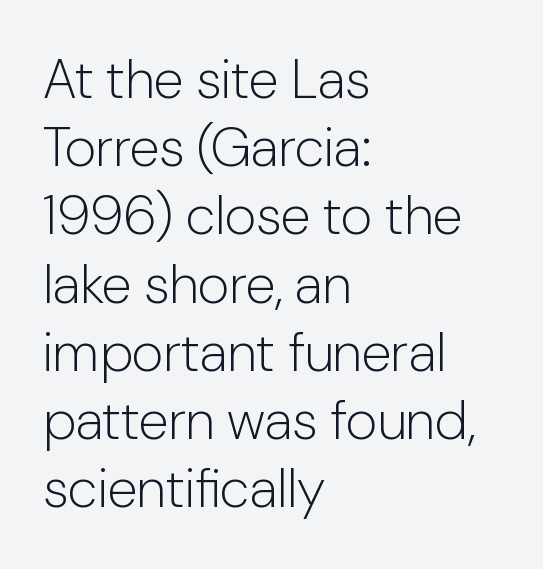
Words float on clear page, feet unadorned. Caption: standard tracking, unaltered. A light-to-regular cut is what we see here. Is the block centered? No — it sits flush against the left margin. Note the varied advance widths — an 'i' is clearly narrower than an 'm'.
